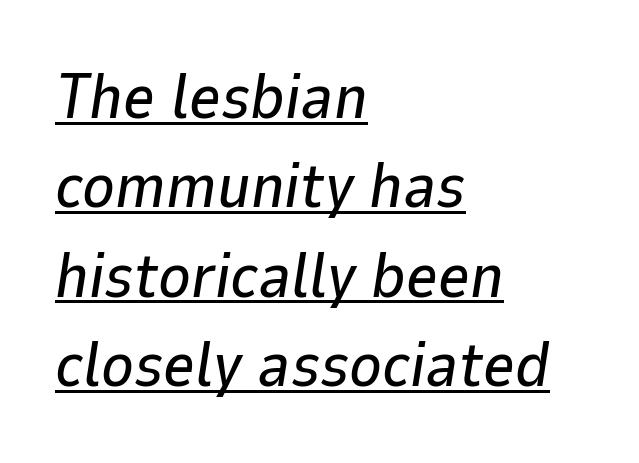
Q: Is the text italic (slanted)? A: Yes, it leans right by about 9 degrees.
Q: Is the text underlined? A: Yes.
Q: How is the paragraph aligned? A: Left-aligned.
Q: Is the spacing between letters normal or unusually wide? A: Normal.
Q: Is the spacing between lines tight, normal or loose? A: Normal.
Q: Width (condensed, normal, or wide)? A: Normal.
Q: Stroke contrast? A: Low.
Q: x-height? A: Medium.
Q: Monospaced? A: No.
